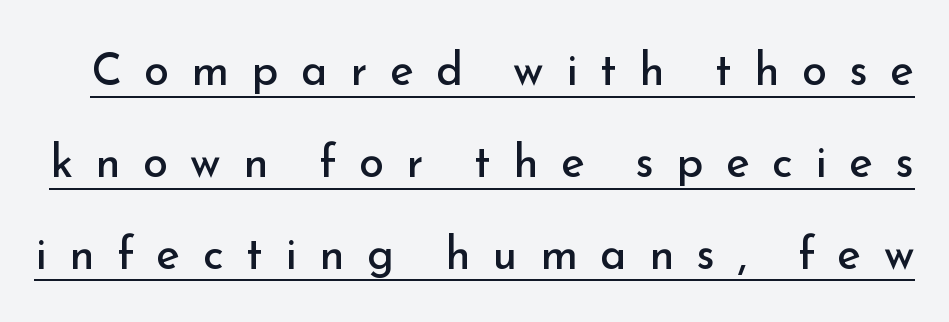
The face used here is proportionally spaced, like ordinary book or web type. Line spacing here is loose. The horizontal fit of the characters is loose and conspicuously gappy. Check the space under the baseline: a stroke is drawn there.
